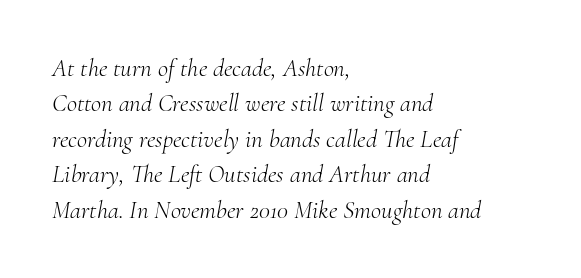
Q: Is the text bold? A: No.
Q: Is the text italic (slanted)? A: Yes, it leans right by about 10 degrees.
Q: Is the text underlined? A: No.
Q: How is the paragraph aligned? A: Left-aligned.
Q: Is the spacing between letters normal or unusually wide? A: Normal.
Q: Is the spacing between lines tight, normal or loose? A: Normal.
